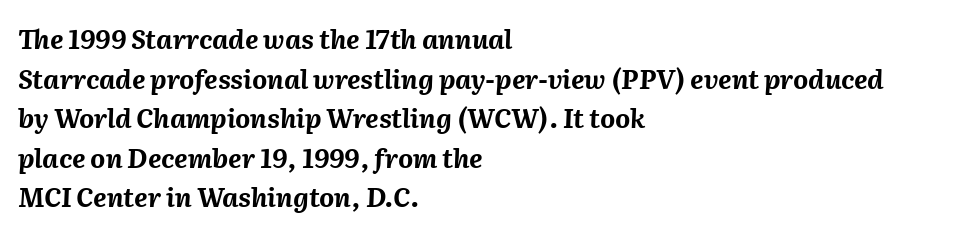
{"italic": "yes", "lean": "right", "slant_degrees": 2, "bold": "yes", "underline": "no", "align": "left", "line_spacing": "normal", "line_spacing_ratio": 1.52, "letter_spacing": "normal", "letter_spacing_em": 0.0, "glyph_px": 26}
